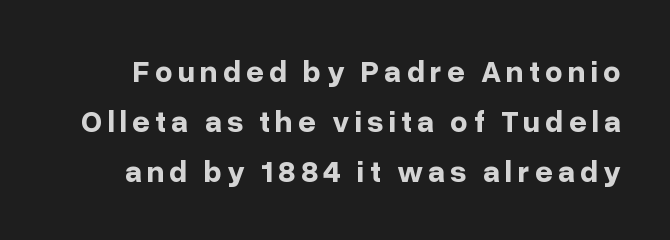
Each letter's strokes conclude bluntly, with no projecting serifs. Nobody drew a line under any word here. Does the lettering tilt? It doesn't — this is upright. This sample keeps an unexceptional amount of space between lines.
